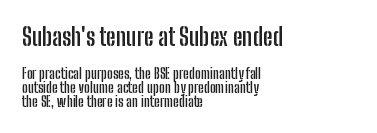
Q: Is the text bold? A: Yes.
Q: Is the text italic (slanted)? A: No, it is upright.
Q: Is the text underlined? A: No.
Q: How is the paragraph aligned? A: Left-aligned.
Q: Is the spacing between letters normal or unusually wide? A: Normal.
Q: Is the spacing between lines tight, normal or loose? A: Tight.
Q: Which block of text is set in a larger size, the first (top) or the second (bottom)? A: The first (top) one.
